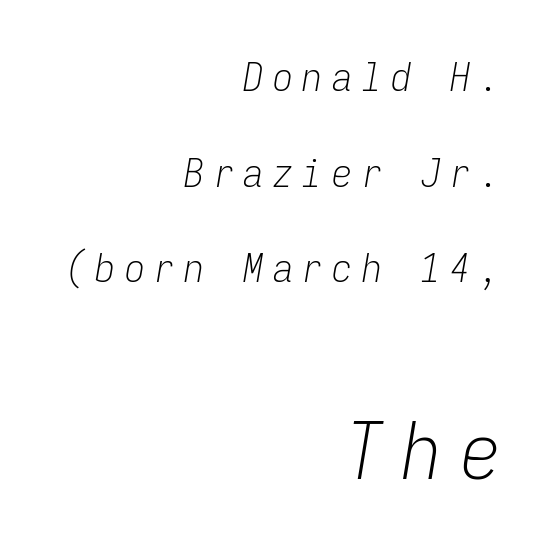
The space between consecutive lines is lavish. The lines are quadded right. The whole block is typeset with a tilt. Do the characters align in a grid? Yes, the font is monospaced. Weight: regular or lighter. The letters in the lower block stand taller than those in the block above.
